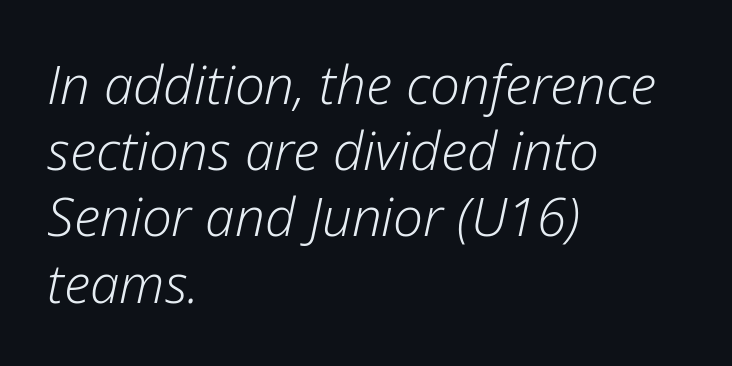
{"italic": "yes", "lean": "right", "slant_degrees": 12, "bold": "no", "weight": "light", "width": "normal", "stroke_contrast": "low", "x_height": "medium", "monospaced": "no", "underline": "no", "align": "left", "line_spacing": "normal", "line_spacing_ratio": 1.25, "letter_spacing": "normal", "letter_spacing_em": 0.0, "glyph_px": 53}
